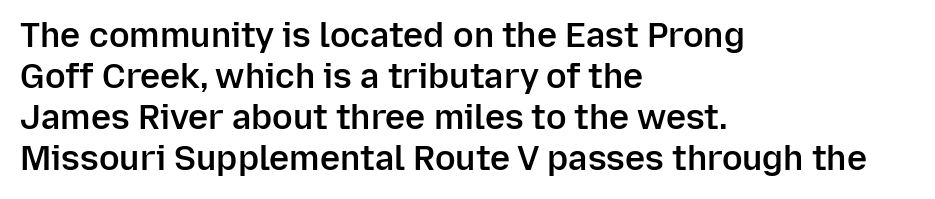
{"serif": "no", "italic": "no", "bold": "semi", "weight": "semibold", "width": "normal", "stroke_contrast": "low", "x_height": "medium", "monospaced": "no", "underline": "no", "align": "left", "line_spacing_ratio": 1.21, "letter_spacing": "normal", "letter_spacing_em": 0.0, "glyph_px": 34}
